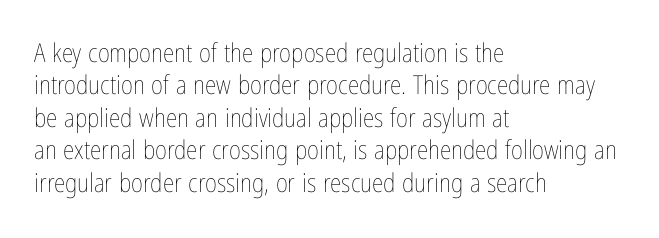
Line spacing here is normal. Nobody touched the tracking dial on this one. Quick note: underline off. Designer's note — italics off, roman on. The lines are quadded left.
